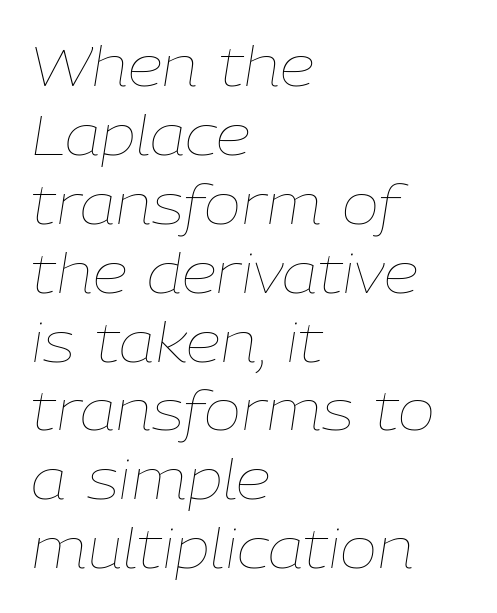
The image shows 56 px thin type, italic (leaning right); set left-aligned, line spacing 1.23x, normal letter spacing, not underlined; low stroke contrast and a medium x-height.
